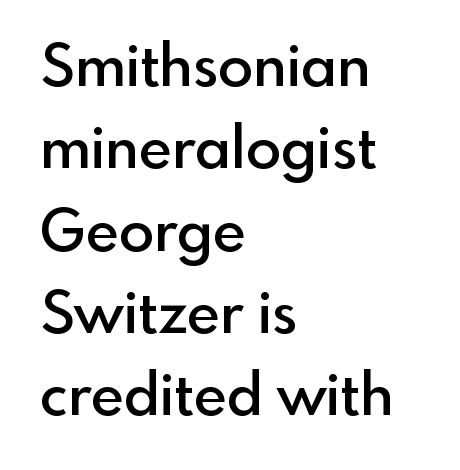
The image shows 58 px semibold sans-serif type, upright; set left-aligned, normal line spacing (1.42x), normal letter spacing, not underlined; a small x-height.
